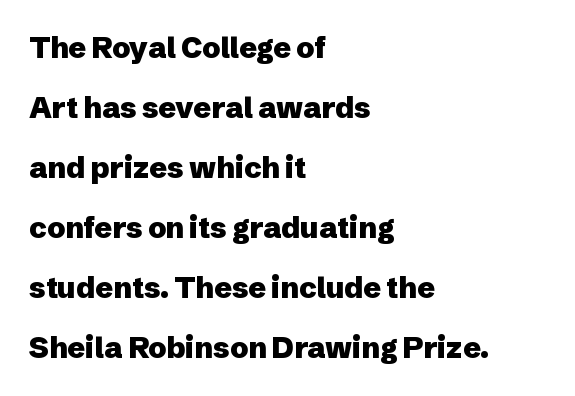
Q: Is the text bold? A: Yes.
Q: Is the text italic (slanted)? A: No, it is upright.
Q: Is the typeface a serif or a sans-serif typeface? A: Sans-serif.
Q: Is the text underlined? A: No.
Q: How is the paragraph aligned? A: Left-aligned.
Q: Is the spacing between letters normal or unusually wide? A: Normal.
Q: Is the spacing between lines tight, normal or loose? A: Loose.
Q: Width (condensed, normal, or wide)? A: Normal.
Q: Stroke contrast? A: Low.
Q: x-height? A: Medium.
Q: Monospaced? A: No.
